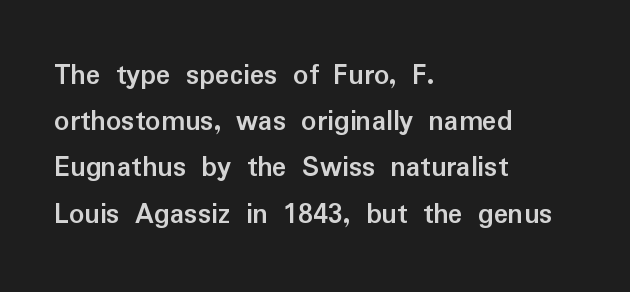
{"serif": "no", "italic": "no", "bold": "yes", "weight": "semibold", "width": "normal", "stroke_contrast": "low", "x_height": "medium", "monospaced": "no", "underline": "no", "align": "left", "line_spacing": "normal", "line_spacing_ratio": 1.54, "letter_spacing": "normal", "letter_spacing_em": 0.0, "glyph_px": 30}
